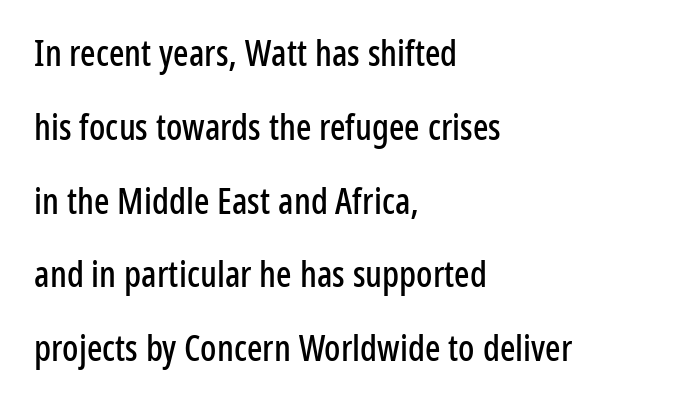
The lettering holds an erect, upright posture throughout. The face used here is proportionally spaced, like ordinary book or web type. One-word summary of the alignment: left. A typesetter would label this face a sans.
